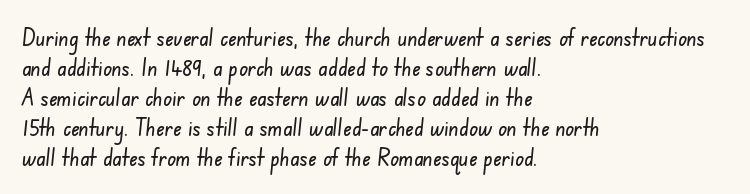
The image shows 23 px text type; set left-aligned, normal line spacing (1.3x), normal letter spacing, not underlined.
